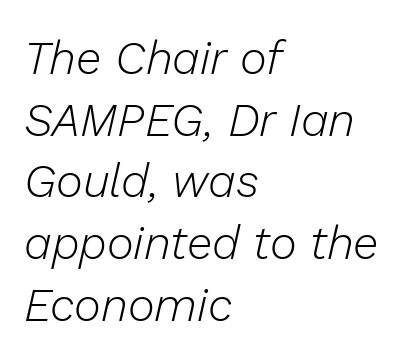
{"italic": "yes", "lean": "right", "slant_degrees": 13, "bold": "no", "weight": "light", "width": "normal", "stroke_contrast": "low", "x_height": "medium", "monospaced": "no", "underline": "no", "align": "left", "line_spacing": "normal", "line_spacing_ratio": 1.34, "letter_spacing": "normal", "letter_spacing_em": 0.0, "glyph_px": 46}
